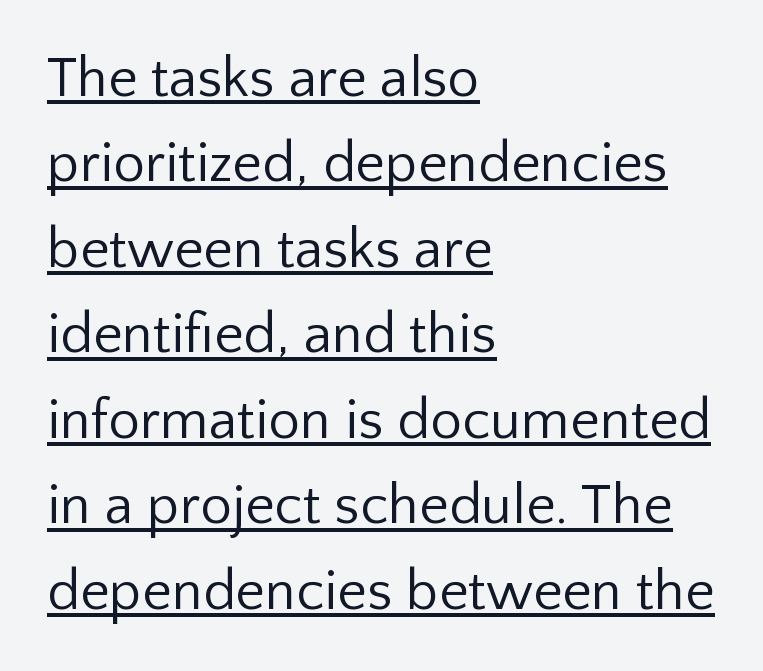
Here the designer chose a conventional face with non-uniform glyph widths. You can tell from the bare stems that sans-serif type was used. Letter spacing: default. Visually the block forms a straight wall on the left and a jagged coastline on the right.
